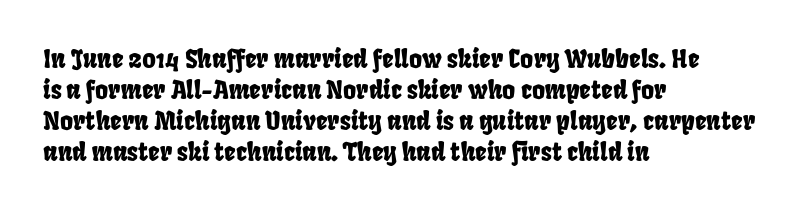
Q: Is the text underlined? A: No.
Q: How is the paragraph aligned? A: Left-aligned.
Q: Is the spacing between letters normal or unusually wide? A: Normal.
